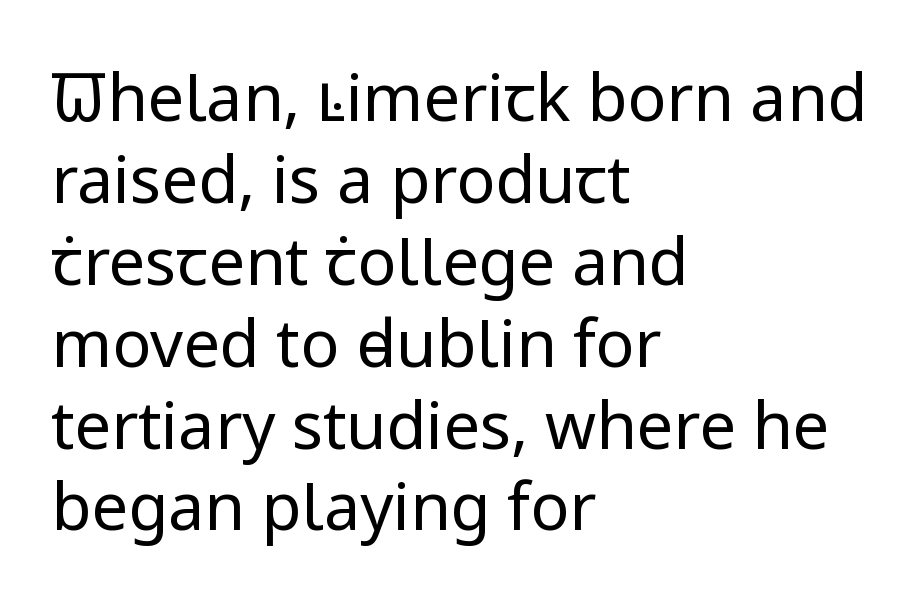
Spacing verdict: proportional, widths tailored to each character. This is the regular roman posture of the typeface. Baseline-to-baseline distance is the conventional proportion of letter height. Short note: letters normally spaced. Compared with a typical body face, this is equally light or lighter still. Unmarked baselines from the first word to the last.
